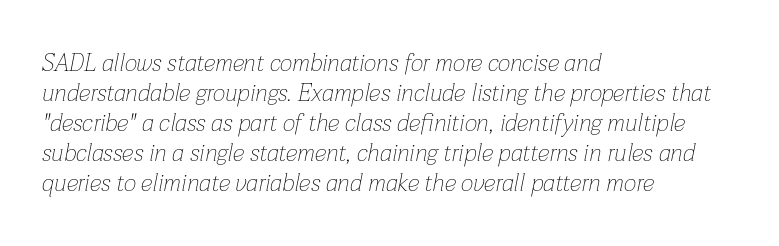
Observe the ordinary spacing: letters are neighbours, not strangers. The specimen omits any rule beneath the text block's lines. The cut favours lightness, reaching ordinary text weight at its darkest. Teacher's note: observe the even left margin — that is flush-left alignment. When letters slant like this, we call the style italic.
